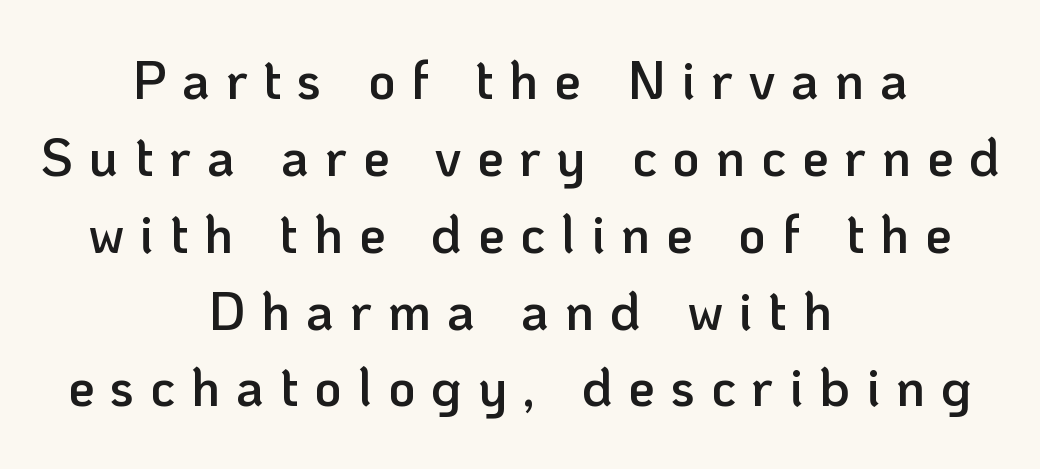
The image shows 53 px semibold sans-serif type, upright; set centered, normal line spacing (1.45x), unusually wide letter spacing (+0.3 em), not underlined; low stroke contrast and a medium x-height.
